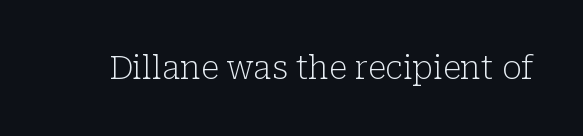
Glance below the letters and you will spot only blank space. Short note: letters normally spaced. The typeface has the unassuming heft of standard copy or less. Serif or sans? Serif — the stroke terminals have little feet.
